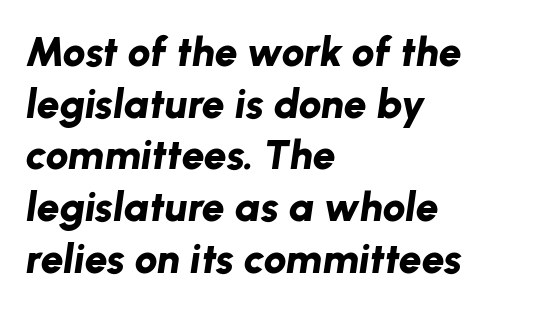
The image shows 41 px bold type, italic (leaning right); set left-aligned, normal line spacing (1.26x), normal letter spacing, not underlined; low stroke contrast and a medium x-height.
